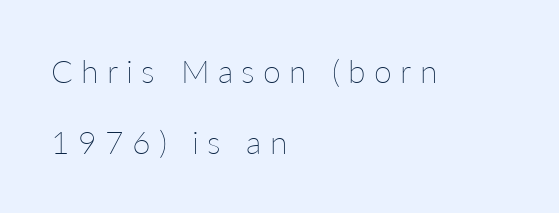
The gaps between neighbouring characters are conspicuously large. The lines are quadded left. The font is comparable to plain body text, perhaps lighter. A typesetter would call this proportional, since set widths differ per character. A great deal of white space separates one row of letters from the next. Designer's note — italics off, roman on.
